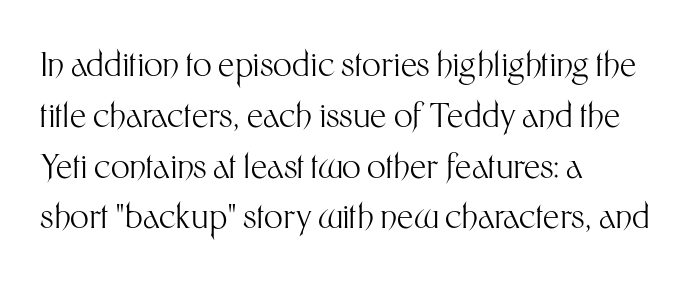
The image shows 33 px light sans-serif type, upright; set left-aligned, normal line spacing (1.54x), normal letter spacing, not underlined; medium stroke contrast and a medium x-height.
